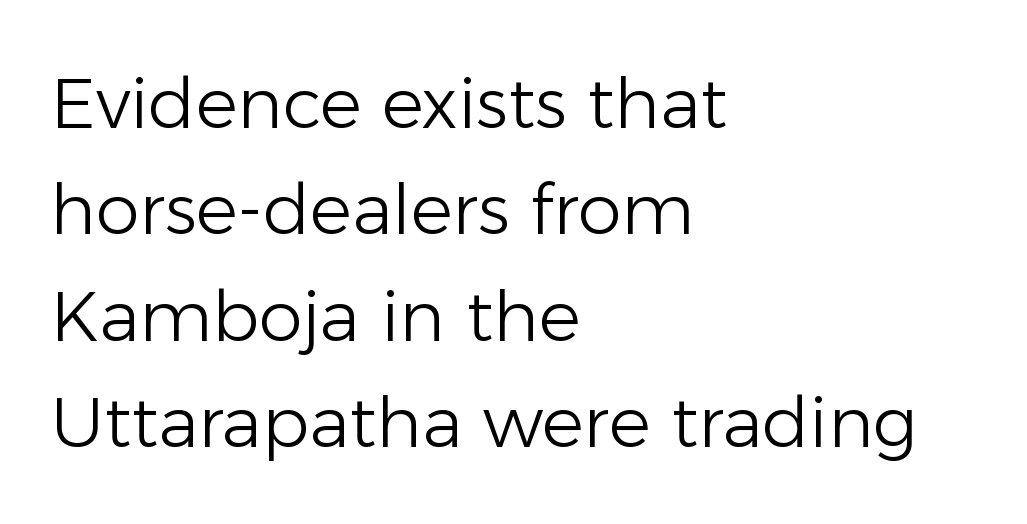
Q: Is the text bold? A: No.
Q: Is the text italic (slanted)? A: No, it is upright.
Q: Is the typeface a serif or a sans-serif typeface? A: Sans-serif.
Q: Is the text underlined? A: No.
Q: How is the paragraph aligned? A: Left-aligned.
Q: Is the spacing between letters normal or unusually wide? A: Normal.
Q: Is the spacing between lines tight, normal or loose? A: Normal.
Q: Width (condensed, normal, or wide)? A: Normal.
Q: Stroke contrast? A: Low.
Q: x-height? A: Medium.
Q: Monospaced? A: No.
